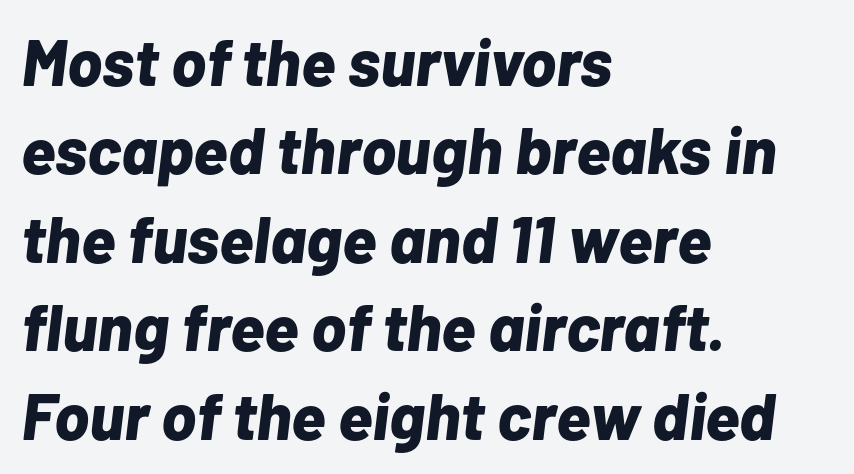
The face used here is rendered with its standard letterfit. The face used here is proportionally spaced, like ordinary book or web type. If you drew a ruler down the left edge, every line would touch it. Weight: bold. Slanted lettering throughout.
